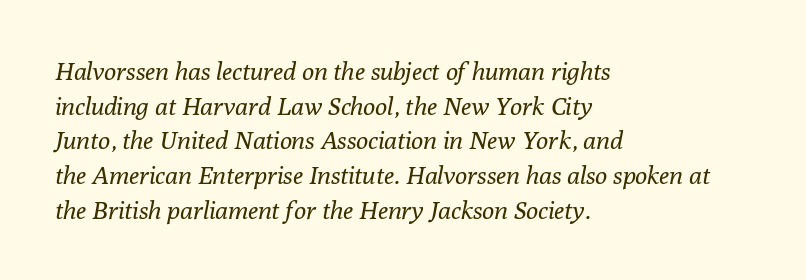
Q: Is the text bold? A: No.
Q: Is the text italic (slanted)? A: Yes, it leans right by about 10 degrees.
Q: Is the text underlined? A: No.
Q: How is the paragraph aligned? A: Left-aligned.
Q: Is the spacing between letters normal or unusually wide? A: Normal.
Q: Is the spacing between lines tight, normal or loose? A: Normal.
